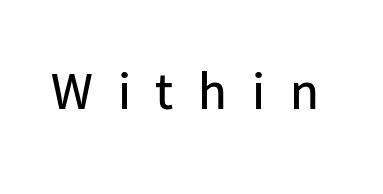
Q: Is the text bold? A: No.
Q: Is the text italic (slanted)? A: No, it is upright.
Q: Is the typeface a serif or a sans-serif typeface? A: Sans-serif.
Q: Is the text underlined? A: No.
Q: Is the spacing between letters normal or unusually wide? A: Unusually wide.
Q: Width (condensed, normal, or wide)? A: Normal.
Q: Stroke contrast? A: Low.
Q: x-height? A: Medium.
Q: Monospaced? A: No.
